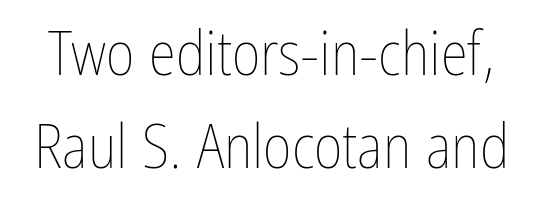
The image shows 62 px thin, condensed type, upright; set normal line spacing (1.5x), normal letter spacing, not underlined; low stroke contrast and a medium x-height.
